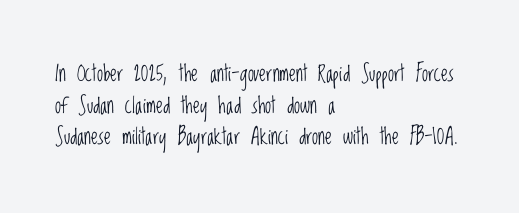
Q: Is the text bold? A: No.
Q: Is the text italic (slanted)? A: No, it is upright.
Q: Is the text underlined? A: No.
Q: How is the paragraph aligned? A: Left-aligned.
Q: Is the spacing between letters normal or unusually wide? A: Normal.
Q: Is the spacing between lines tight, normal or loose? A: Normal.
